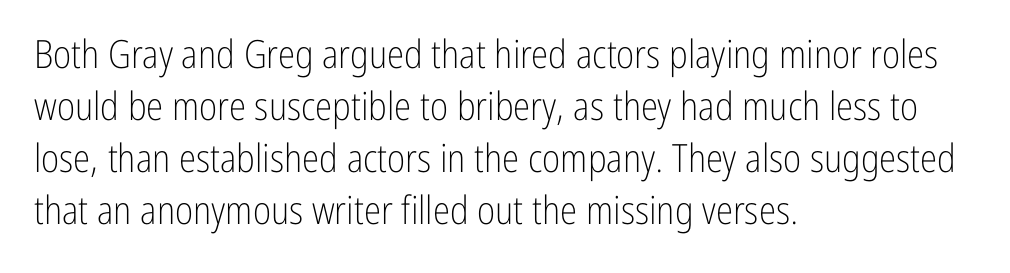
{"serif": "no", "italic": "no", "bold": "no", "weight": "light", "width": "condensed", "stroke_contrast": "low", "x_height": "medium", "monospaced": "no", "underline": "no", "align": "left", "line_spacing": "normal", "line_spacing_ratio": 1.33, "letter_spacing": "normal", "letter_spacing_em": 0.0, "glyph_px": 39}
